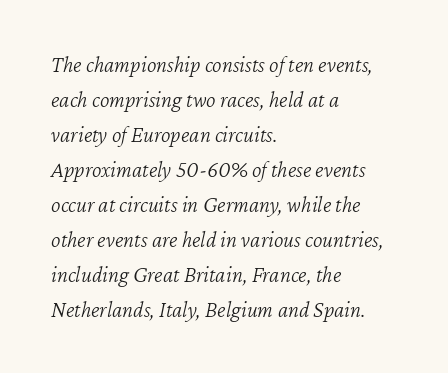
{"italic": "yes", "lean": "right", "slant_degrees": 12, "bold": "no", "underline": "no", "align": "left", "line_spacing": "normal", "line_spacing_ratio": 1.52, "letter_spacing": "normal", "letter_spacing_em": 0.0, "glyph_px": 23}
